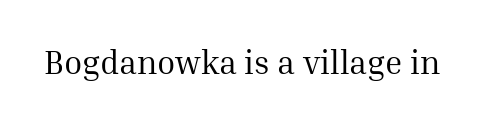
{"serif": "yes", "italic": "no", "bold": "no", "weight": "regular", "width": "normal", "stroke_contrast": "medium", "x_height": "medium", "monospaced": "no", "underline": "no", "letter_spacing": "normal", "letter_spacing_em": 0.0, "glyph_px": 33}
